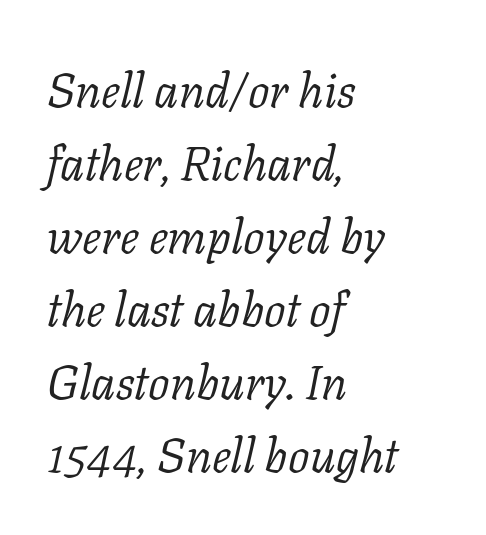
Q: Is the text bold? A: No.
Q: Is the text italic (slanted)? A: Yes, it leans right by about 11 degrees.
Q: Is the typeface a serif or a sans-serif typeface? A: Serif.
Q: Is the text underlined? A: No.
Q: How is the paragraph aligned? A: Left-aligned.
Q: Is the spacing between letters normal or unusually wide? A: Normal.
Q: Is the spacing between lines tight, normal or loose? A: Normal.
Q: Width (condensed, normal, or wide)? A: Normal.
Q: Stroke contrast? A: Low.
Q: x-height? A: Medium.
Q: Monospaced? A: No.
